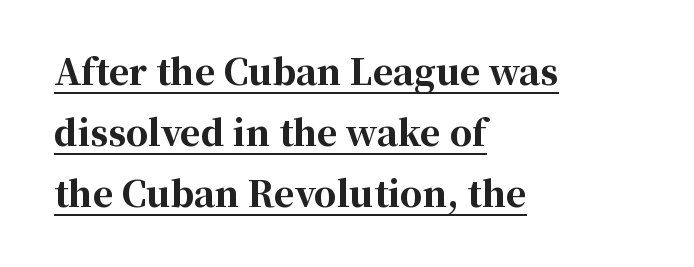
The lettering stays uniformly vertical, giving the passage a roman look. Students, this is bold: see how much ink each stroke carries. Every word sits above its own underline. These lines are rendered in a variable-pitch font. The tracking reads as untouched default to a designer's eye.
